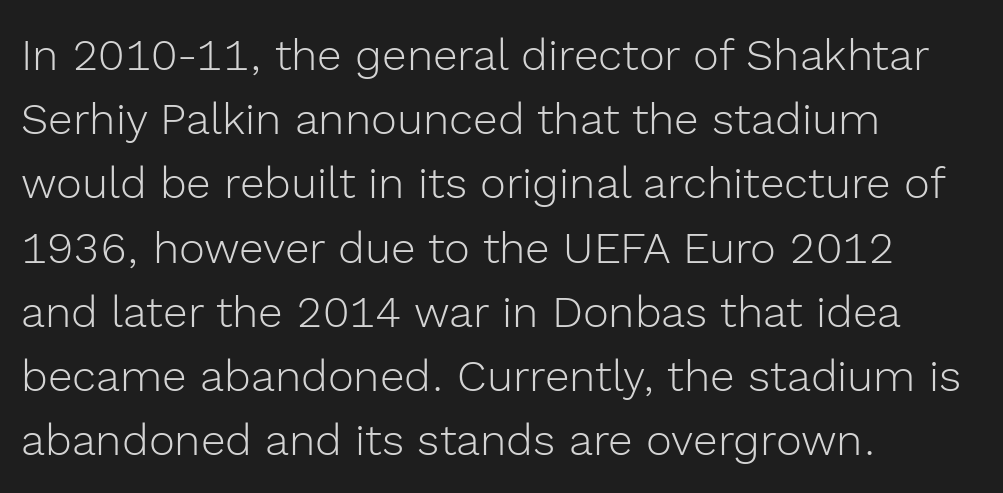
The image shows 44 px light sans-serif type, upright; set left-aligned, normal line spacing (1.46x), normal letter spacing, not underlined; a medium x-height.
